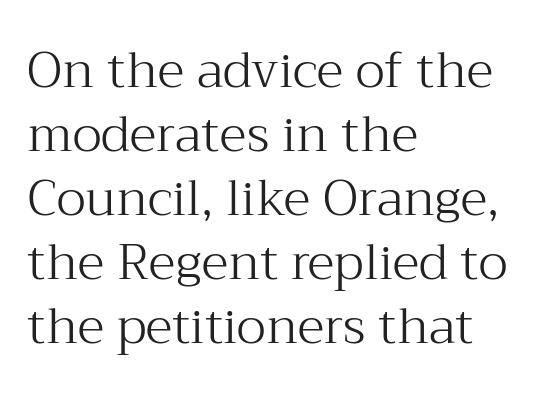
{"serif": "yes", "italic": "no", "bold": "no", "weight": "light", "width": "normal", "stroke_contrast": "medium", "x_height": "medium", "monospaced": "no", "underline": "no", "align": "left", "line_spacing": "normal", "line_spacing_ratio": 1.28, "letter_spacing": "normal", "letter_spacing_em": 0.0, "glyph_px": 50}
